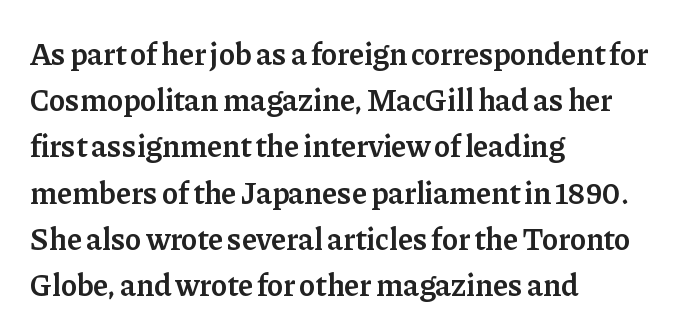
{"serif": "yes", "italic": "no", "bold": "semi", "weight": "semibold", "width": "normal", "stroke_contrast": "low", "x_height": "medium", "monospaced": "no", "underline": "no", "align": "left", "line_spacing": "normal", "line_spacing_ratio": 1.49, "letter_spacing": "normal", "letter_spacing_em": 0.0, "glyph_px": 31}
